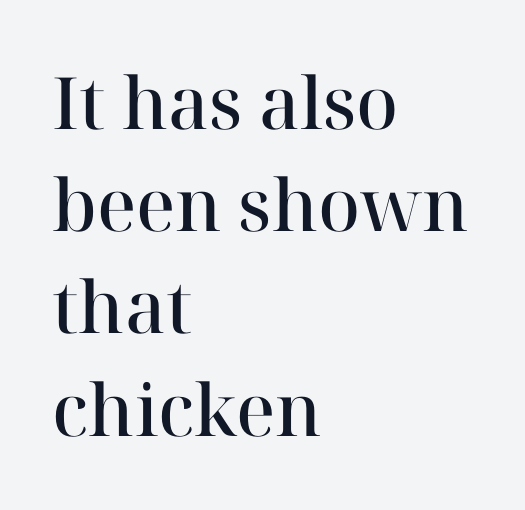
Q: Is the text bold? A: Semi-bold.
Q: Is the text italic (slanted)? A: No, it is upright.
Q: Is the typeface a serif or a sans-serif typeface? A: Serif.
Q: Is the text underlined? A: No.
Q: How is the paragraph aligned? A: Left-aligned.
Q: Is the spacing between letters normal or unusually wide? A: Normal.
Q: Is the spacing between lines tight, normal or loose? A: Normal.
Q: Width (condensed, normal, or wide)? A: Normal.
Q: Stroke contrast? A: High.
Q: x-height? A: Medium.
Q: Monospaced? A: No.
